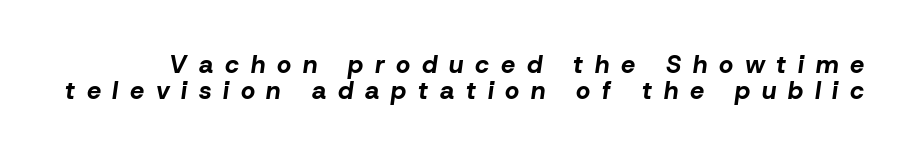
{"italic": "yes", "lean": "right", "slant_degrees": 8, "bold": "yes", "underline": "no", "line_spacing": "tight", "line_spacing_ratio": 1.05, "letter_spacing": "wide", "letter_spacing_em": 0.47, "glyph_px": 25}
